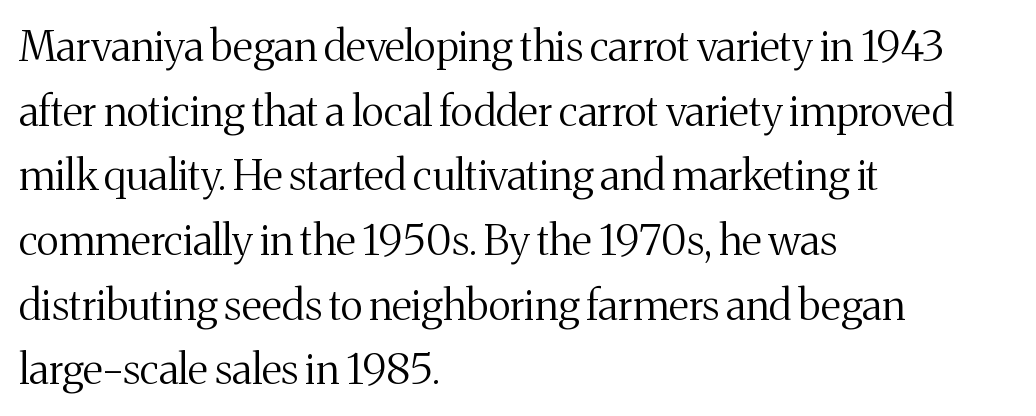
Q: Is the text bold? A: No.
Q: Is the text italic (slanted)? A: No, it is upright.
Q: Is the typeface a serif or a sans-serif typeface? A: Serif.
Q: Is the text underlined? A: No.
Q: How is the paragraph aligned? A: Left-aligned.
Q: Is the spacing between letters normal or unusually wide? A: Normal.
Q: Is the spacing between lines tight, normal or loose? A: Normal.
Q: Width (condensed, normal, or wide)? A: Normal.
Q: Stroke contrast? A: Medium.
Q: x-height? A: Medium.
Q: Monospaced? A: No.
